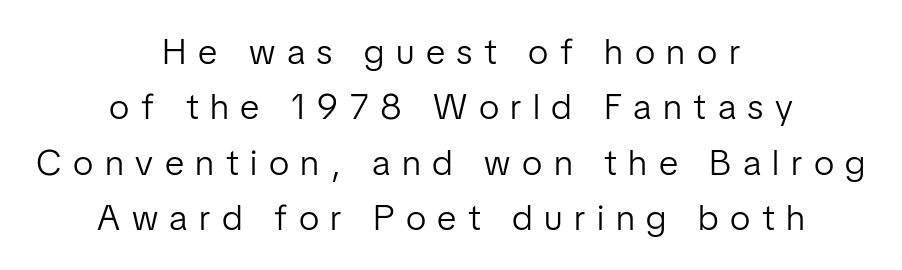
{"serif": "no", "italic": "no", "bold": "no", "weight": "light", "width": "normal", "stroke_contrast": "low", "x_height": "medium", "monospaced": "no", "underline": "no", "align": "center", "line_spacing": "normal", "line_spacing_ratio": 1.54, "letter_spacing": "wide", "letter_spacing_em": 0.32, "glyph_px": 36}
